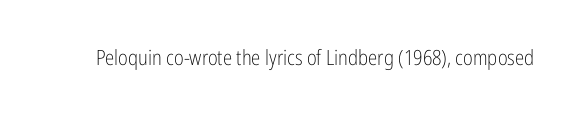
{"italic": "no", "bold": "no", "underline": "no", "letter_spacing": "normal", "letter_spacing_em": 0.0, "glyph_px": 21}
